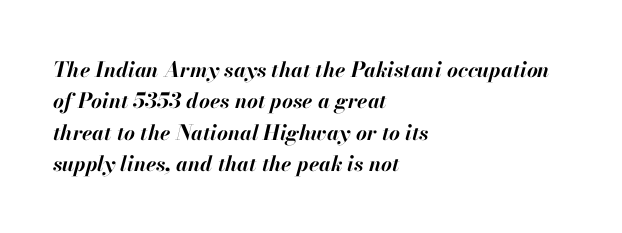
{"italic": "yes", "lean": "right", "slant_degrees": 13, "bold": "yes", "underline": "no", "align": "left", "line_spacing": "normal", "line_spacing_ratio": 1.49, "letter_spacing": "normal", "letter_spacing_em": 0.0, "glyph_px": 21}
